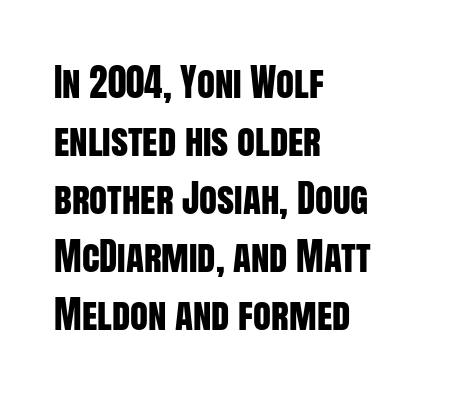
The image shows 37 px condensed sans-serif type, upright; set left-aligned, normal line spacing (1.57x), normal letter spacing, not underlined; low stroke contrast and a large x-height.
